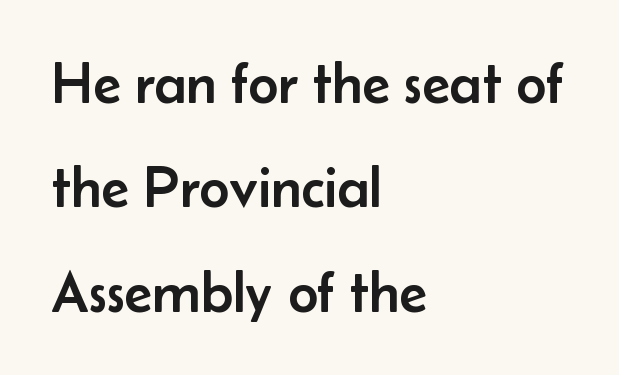
{"serif": "no", "italic": "no", "width": "normal", "stroke_contrast": "low", "x_height": "small", "monospaced": "no", "underline": "no", "align": "left", "line_spacing_ratio": 1.8, "letter_spacing": "normal", "letter_spacing_em": 0.0, "glyph_px": 58}
